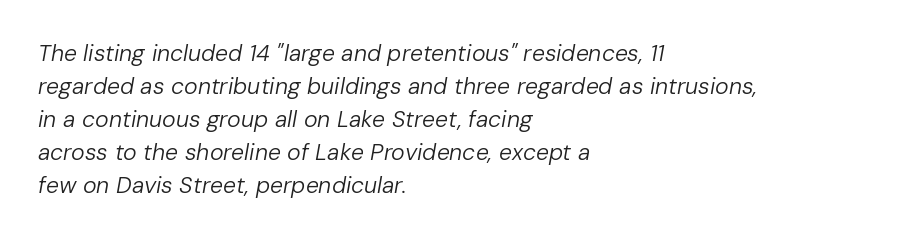
Q: Is the text bold? A: No.
Q: Is the text italic (slanted)? A: Yes, it leans right by about 10 degrees.
Q: Is the text underlined? A: No.
Q: How is the paragraph aligned? A: Left-aligned.
Q: Is the spacing between letters normal or unusually wide? A: Normal.
Q: Is the spacing between lines tight, normal or loose? A: Normal.
